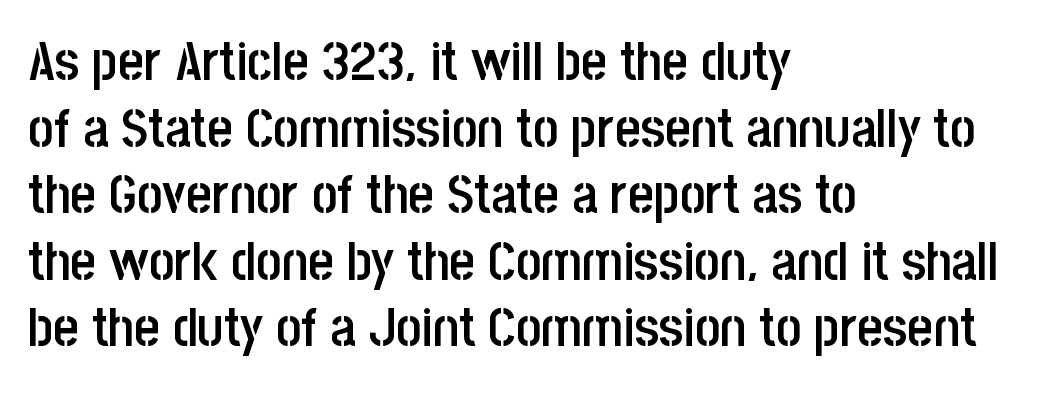
The tracking reads as untouched default to a designer's eye. Observe the absence of serifs on each vertical stroke in this sample. A somewhat darkened texture: the type is semibold rather than bold. The rendering uses natural spacing where letterforms have individual widths.
